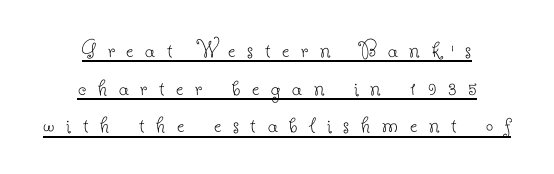
Q: Is the text bold? A: No.
Q: Is the text italic (slanted)? A: No, it is upright.
Q: Is the text underlined? A: Yes.
Q: How is the paragraph aligned? A: Centered.
Q: Is the spacing between letters normal or unusually wide? A: Unusually wide.
Q: Is the spacing between lines tight, normal or loose? A: Normal.
